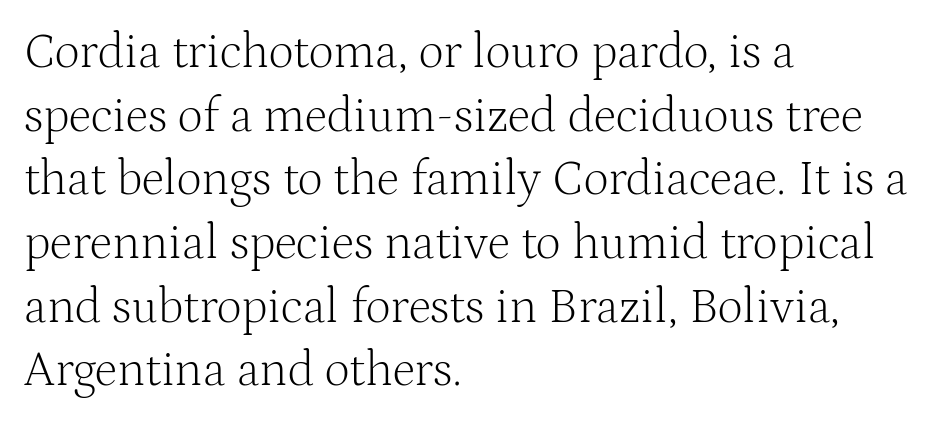
{"serif": "yes", "italic": "no", "bold": "no", "weight": "light", "width": "normal", "stroke_contrast": "medium", "x_height": "medium", "monospaced": "no", "underline": "no", "align": "left", "line_spacing": "normal", "line_spacing_ratio": 1.3, "letter_spacing": "normal", "letter_spacing_em": 0.0, "glyph_px": 49}
